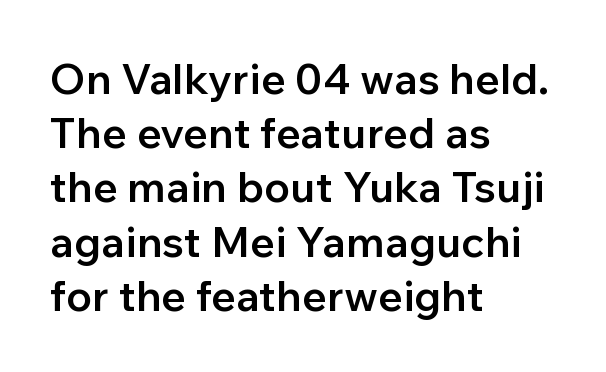
The image shows 43 px semibold sans-serif type, upright; set left-aligned, normal line spacing (1.26x), normal letter spacing, not underlined; low stroke contrast and a medium x-height.
